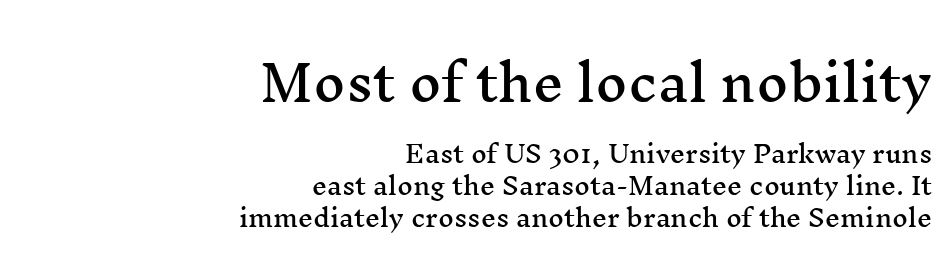
{"serif": "yes", "italic": "no", "width": "wide", "stroke_contrast": "medium", "x_height": "medium", "monospaced": "no", "underline": "no", "align": "right", "line_spacing": "normal", "line_spacing_ratio": 1.33, "letter_spacing": "normal", "letter_spacing_em": 0.0, "larger_block": "first", "size_ratio": 2.04, "glyph_px": 49}
